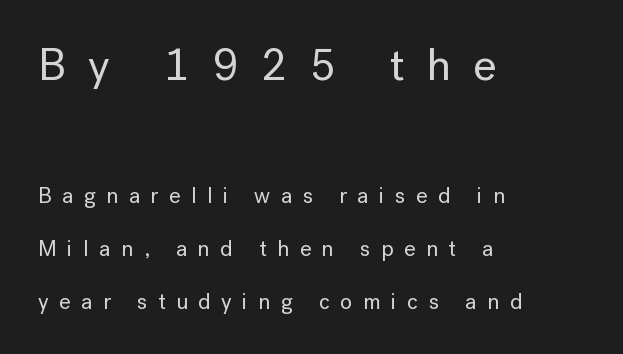
You can tell from the bare stems that sans-serif type was used. Descender tails drop into unmarked territory. Between one letter and the next there's a generous, obvious gap. Short and long lines alike share a common starting point at left.
